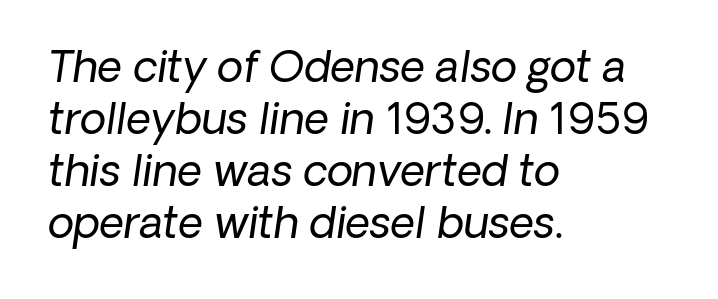
{"serif": "no", "bold": "no", "weight": "regular", "width": "normal", "stroke_contrast": "low", "x_height": "medium", "monospaced": "no", "underline": "no", "align": "left", "line_spacing_ratio": 1.21, "letter_spacing": "normal", "letter_spacing_em": 0.0, "glyph_px": 43}
